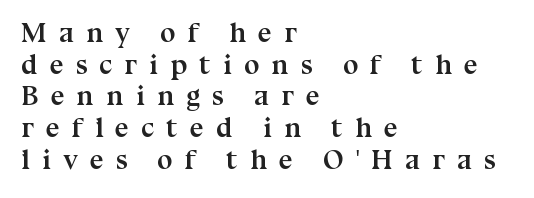
Q: Is the text bold? A: Yes.
Q: Is the text italic (slanted)? A: No, it is upright.
Q: Is the typeface a serif or a sans-serif typeface? A: Serif.
Q: Is the text underlined? A: No.
Q: How is the paragraph aligned? A: Left-aligned.
Q: Is the spacing between letters normal or unusually wide? A: Unusually wide.
Q: Is the spacing between lines tight, normal or loose? A: Tight.
Q: Width (condensed, normal, or wide)? A: Normal.
Q: Stroke contrast? A: Medium.
Q: x-height? A: Medium.
Q: Monospaced? A: No.
